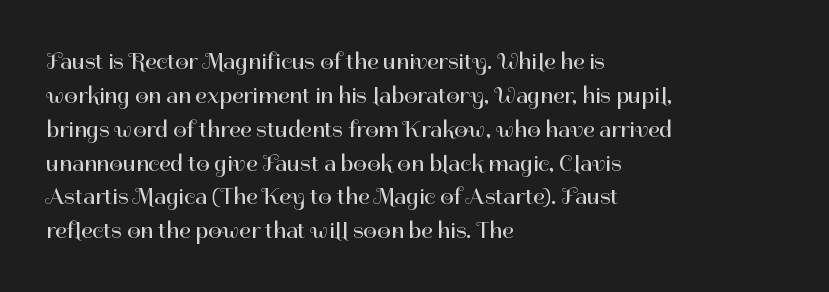
Q: Is the text bold? A: No.
Q: Is the text italic (slanted)? A: No, it is upright.
Q: Is the text underlined? A: No.
Q: How is the paragraph aligned? A: Left-aligned.
Q: Is the spacing between letters normal or unusually wide? A: Normal.
Q: Is the spacing between lines tight, normal or loose? A: Normal.
